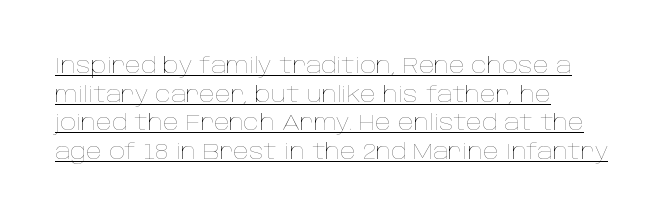
Q: Is the text bold? A: No.
Q: Is the text italic (slanted)? A: No, it is upright.
Q: Is the text underlined? A: Yes.
Q: How is the paragraph aligned? A: Left-aligned.
Q: Is the spacing between letters normal or unusually wide? A: Normal.
Q: Is the spacing between lines tight, normal or loose? A: Normal.
